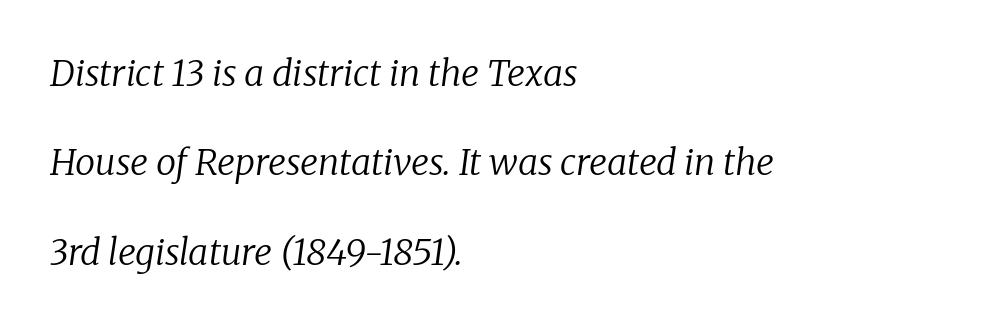
Q: Is the text bold? A: No.
Q: Is the text italic (slanted)? A: Yes, it leans right by about 8 degrees.
Q: Is the typeface a serif or a sans-serif typeface? A: Serif.
Q: Is the text underlined? A: No.
Q: How is the paragraph aligned? A: Left-aligned.
Q: Is the spacing between letters normal or unusually wide? A: Normal.
Q: Is the spacing between lines tight, normal or loose? A: Loose.
Q: Width (condensed, normal, or wide)? A: Normal.
Q: Stroke contrast? A: Low.
Q: x-height? A: Medium.
Q: Monospaced? A: No.
